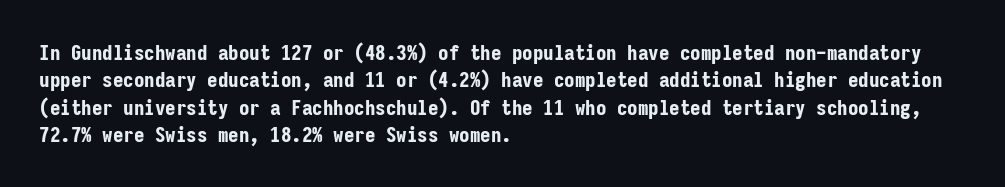
{"italic": "no", "bold": "yes", "underline": "no", "align": "left", "line_spacing": "normal", "line_spacing_ratio": 1.3, "letter_spacing": "normal", "letter_spacing_em": 0.0, "glyph_px": 21}
